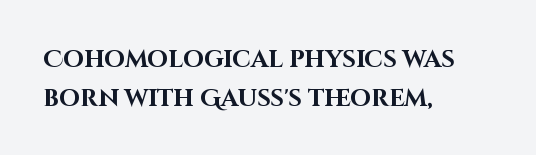
Q: Is the text bold? A: Yes.
Q: Is the text italic (slanted)? A: No, it is upright.
Q: Is the text underlined? A: No.
Q: How is the paragraph aligned? A: Left-aligned.
Q: Is the spacing between letters normal or unusually wide? A: Normal.
Q: Is the spacing between lines tight, normal or loose? A: Normal.
